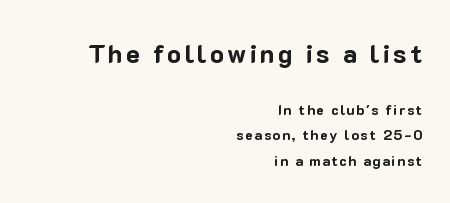
Q: Is the text bold? A: Yes.
Q: Is the text italic (slanted)? A: No, it is upright.
Q: Is the text underlined? A: No.
Q: How is the paragraph aligned? A: Right-aligned.
Q: Which block of text is set in a larger size, the first (top) or the second (bottom)? A: The first (top) one.
